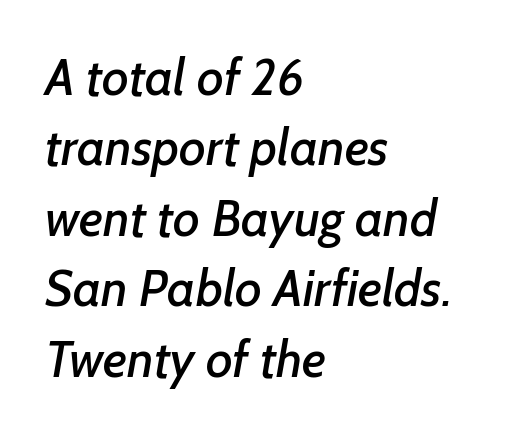
The image shows 51 px sans-serif type; set left-aligned, normal line spacing (1.38x), normal letter spacing, not underlined; low stroke contrast and a medium x-height.
